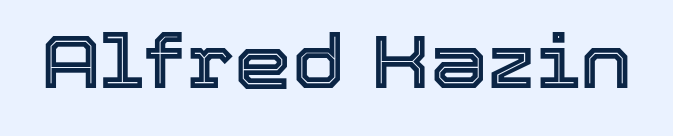
The image shows 73 px text type, upright; set normal letter spacing, not underlined; a medium x-height.
